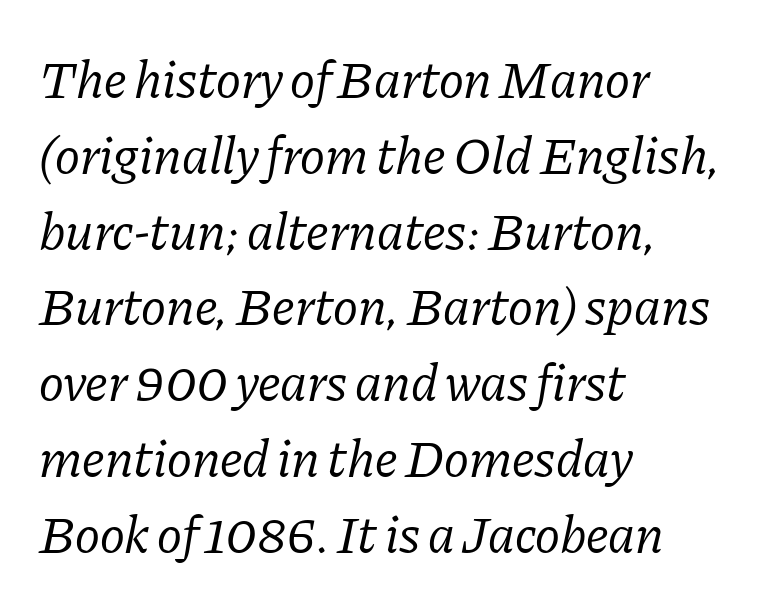
{"serif": "yes", "italic": "yes", "lean": "right", "slant_degrees": 11, "bold": "no", "weight": "regular", "width": "normal", "stroke_contrast": "low", "x_height": "medium", "monospaced": "no", "underline": "no", "align": "left", "line_spacing": "normal", "line_spacing_ratio": 1.43, "letter_spacing": "normal", "letter_spacing_em": 0.0, "glyph_px": 53}
